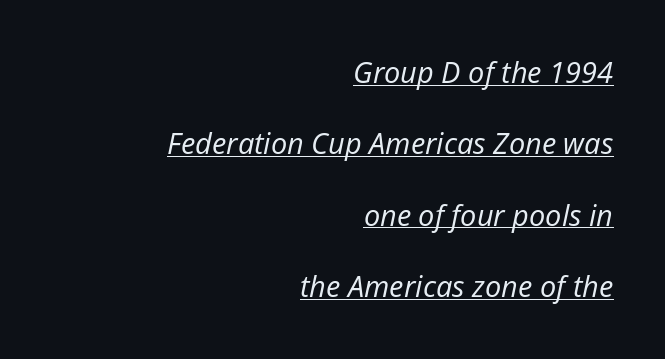
Line spacing here is loose. What stands out about the letter spacing? Nothing — it is the standard amount. Think standard paragraph weight, or any step lighter than that. A rule runs beneath these lines of type.
